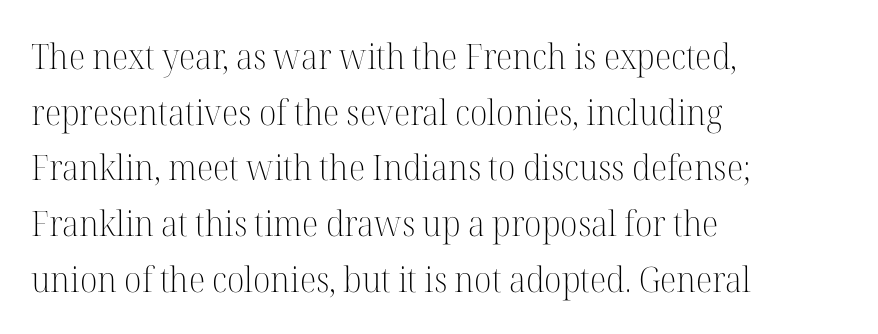
Q: Is the text bold? A: No.
Q: Is the text italic (slanted)? A: No, it is upright.
Q: Is the typeface a serif or a sans-serif typeface? A: Serif.
Q: Is the text underlined? A: No.
Q: How is the paragraph aligned? A: Left-aligned.
Q: Is the spacing between letters normal or unusually wide? A: Normal.
Q: Is the spacing between lines tight, normal or loose? A: Normal.
Q: Width (condensed, normal, or wide)? A: Normal.
Q: Stroke contrast? A: High.
Q: x-height? A: Medium.
Q: Monospaced? A: No.
